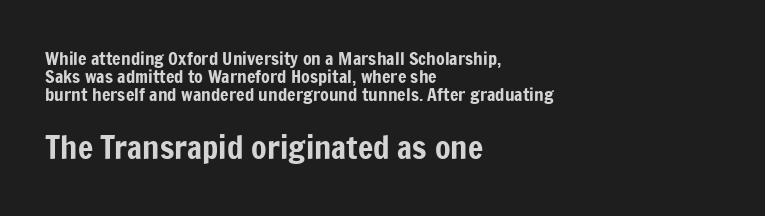
This rendering employs a face without finishing strokes, i.e., a sans-serif. Is the block centered? No — it sits flush against the left margin. Reading top to bottom, the characters get bigger at the block break. Tracking here is standard; glyphs follow each other at the usual distance. Is this a fixed-width face? No — the glyphs have proportional, varying widths.
